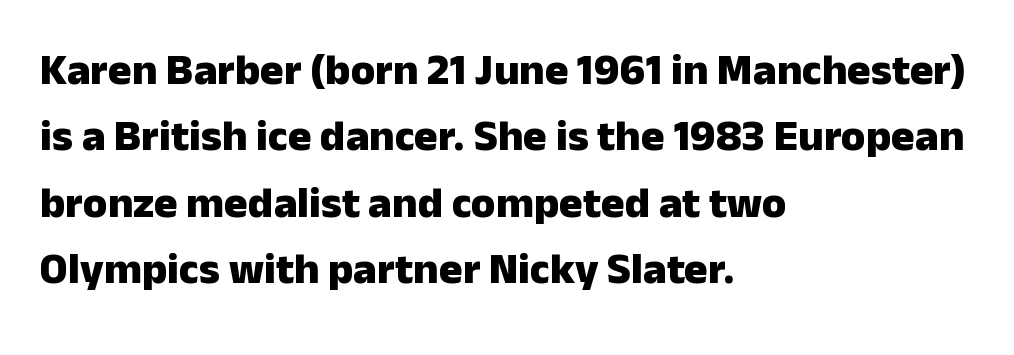
The image shows 44 px heavy sans-serif type, upright; set left-aligned, normal line spacing (1.51x), normal letter spacing, not underlined; low stroke contrast and a medium x-height.
